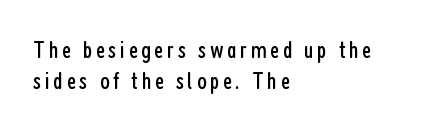
The image shows 25 px text type, upright; set left-aligned, line spacing 1.24x, not underlined.
